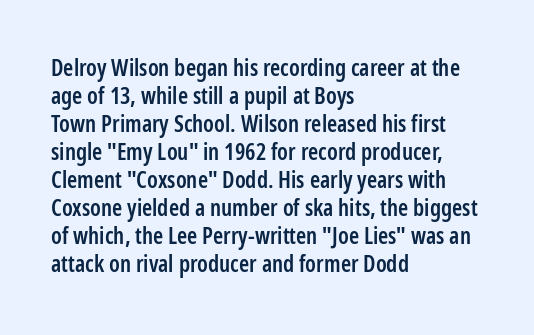
Alignment: flush left. Short note: letters normally spaced. The space directly below the letters is spotless. It's the straight-up-and-down kind of type. Stroke thickness is moderately raised; the sample reads as semibold.
